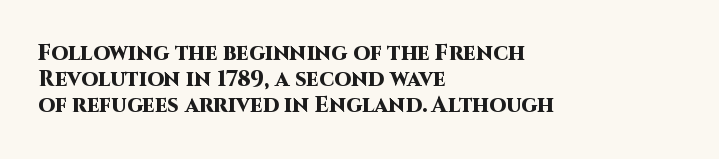
The image shows 22 px bold type, upright; set left-aligned, line spacing 1.18x, normal letter spacing, not underlined.
